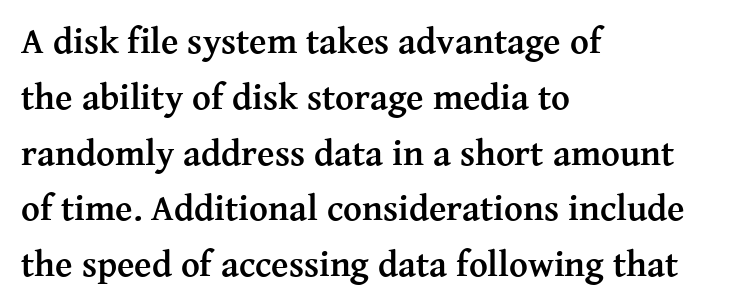
These lines are rendered in a variable-pitch font. Strong, thick strokes mark this as bold type. The rendering shows small feet on the letterforms — a serif design. Notice how the stems are strictly vertical — no italics here.
